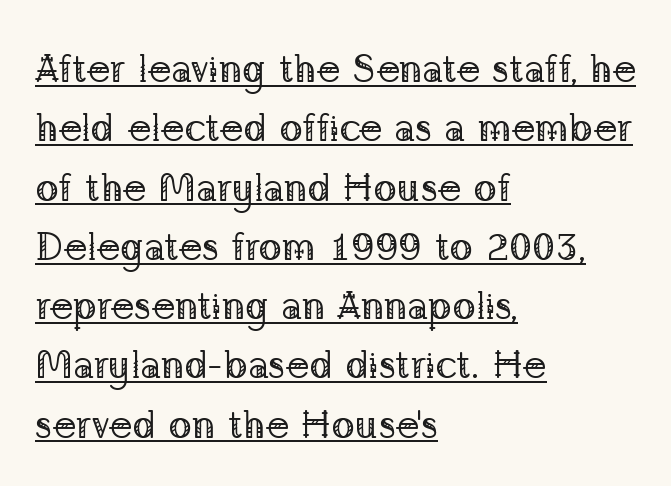
Q: Is the text bold? A: No.
Q: Is the text italic (slanted)? A: No, it is upright.
Q: Is the typeface a serif or a sans-serif typeface? A: Serif.
Q: Is the text underlined? A: Yes.
Q: How is the paragraph aligned? A: Left-aligned.
Q: Is the spacing between letters normal or unusually wide? A: Normal.
Q: Is the spacing between lines tight, normal or loose? A: Normal.
Q: Width (condensed, normal, or wide)? A: Normal.
Q: Stroke contrast? A: Low.
Q: x-height? A: Medium.
Q: Monospaced? A: No.
